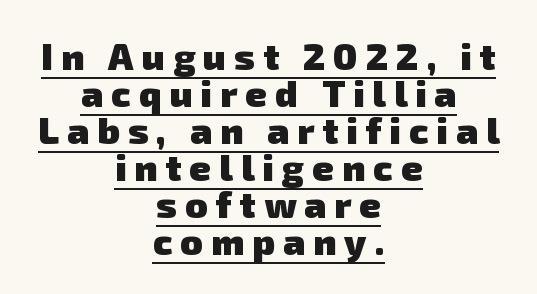
{"serif": "no", "bold": "yes", "weight": "heavy", "width": "normal", "stroke_contrast": "low", "x_height": "medium", "monospaced": "no", "underline": "yes", "align": "center", "line_spacing": "tight", "line_spacing_ratio": 1.0, "letter_spacing": "wide", "letter_spacing_em": 0.22, "glyph_px": 37}
